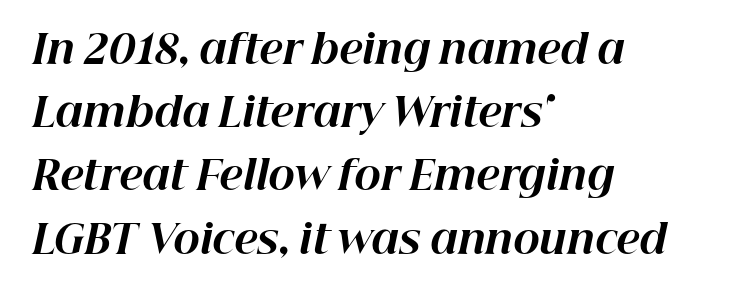
{"italic": "yes", "lean": "right", "slant_degrees": 12, "bold": "yes", "weight": "bold", "width": "normal", "stroke_contrast": "high", "x_height": "medium", "monospaced": "no", "underline": "no", "align": "left", "line_spacing": "normal", "line_spacing_ratio": 1.58, "letter_spacing": "normal", "letter_spacing_em": 0.0, "glyph_px": 40}
